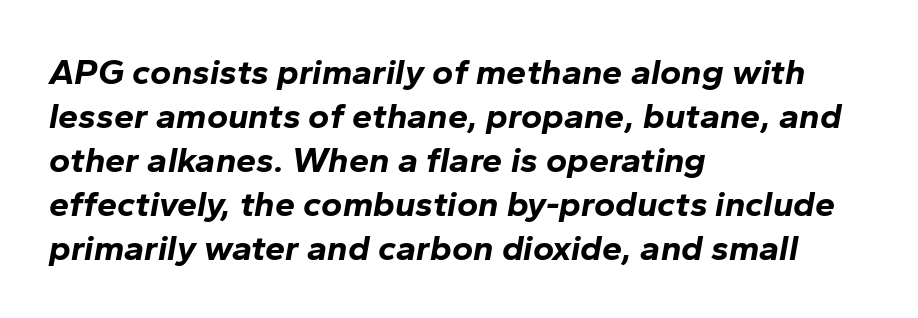
The image shows 36 px bold type, italic (leaning right); set left-aligned, line spacing 1.22x, normal letter spacing, not underlined; low stroke contrast and a medium x-height.
